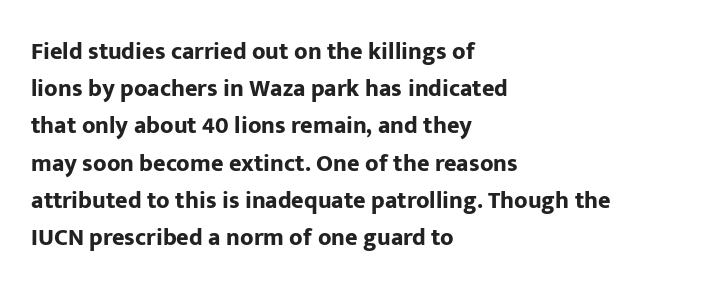
The image shows 24 px bold type, upright; set left-aligned, normal line spacing (1.55x), normal letter spacing, not underlined.
